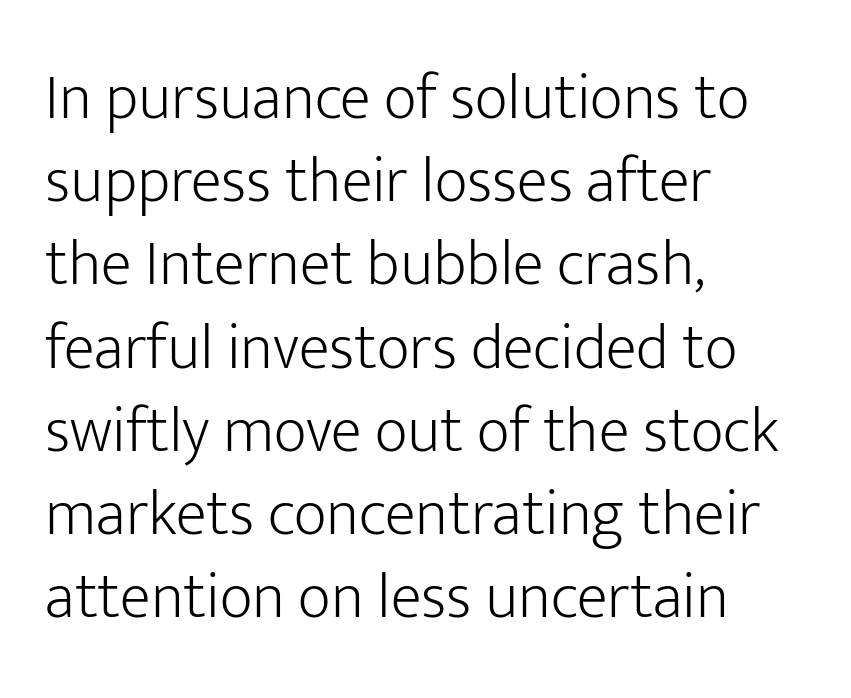
Q: Is the text bold? A: No.
Q: Is the text italic (slanted)? A: No, it is upright.
Q: Is the typeface a serif or a sans-serif typeface? A: Sans-serif.
Q: Is the text underlined? A: No.
Q: How is the paragraph aligned? A: Left-aligned.
Q: Is the spacing between letters normal or unusually wide? A: Normal.
Q: Is the spacing between lines tight, normal or loose? A: Normal.
Q: Width (condensed, normal, or wide)? A: Normal.
Q: Stroke contrast? A: Low.
Q: x-height? A: Medium.
Q: Monospaced? A: No.
